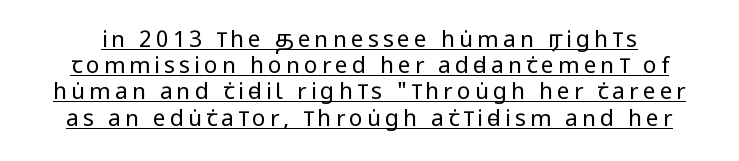
{"italic": "no", "bold": "no", "underline": "yes", "line_spacing": "tight", "line_spacing_ratio": 1.14, "glyph_px": 23}
